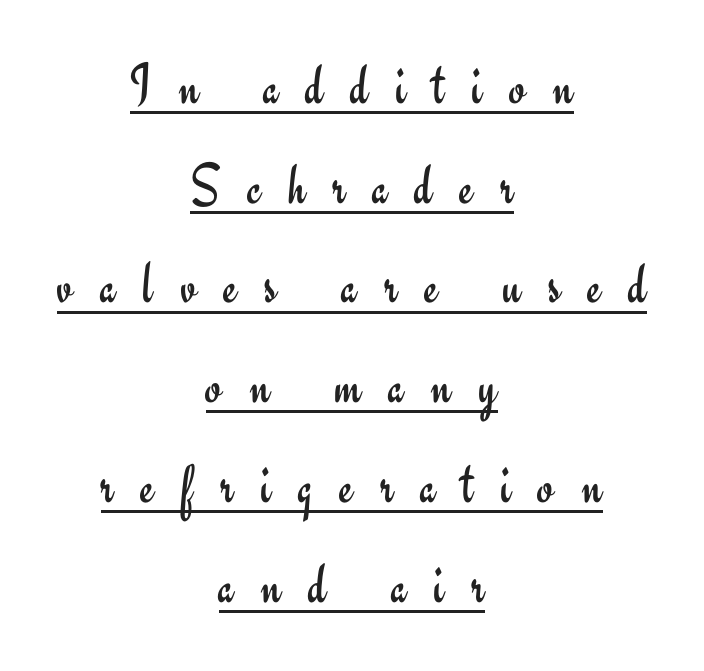
Summary of weight: not heavy and not bold. The type family on display is of the sans-serif kind. Does the leading feel generous? No, just average. Quick note: underline on.
